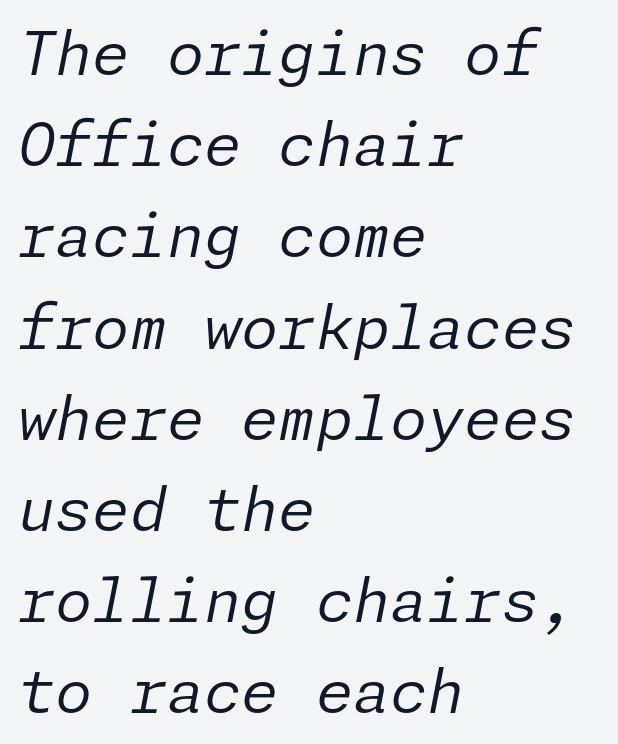
The lines sit at an ordinary, default distance from one another. Rendered with sloped, italic letterforms. Rule under the text: the space is simply empty. The cut favours lightness, reaching ordinary text weight at its darkest. Reading down the block, your eye returns to a fixed left position each line.
